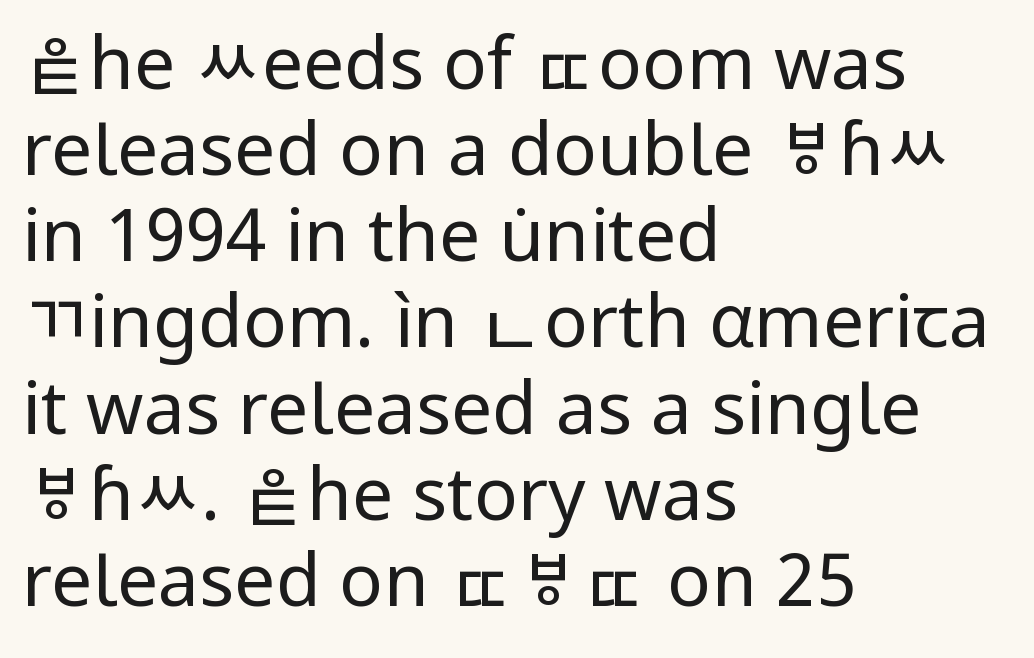
The image shows 73 px regular-weight sans-serif type, upright; set left-aligned, line spacing 1.18x, normal letter spacing, not underlined; low stroke contrast and a medium x-height.
